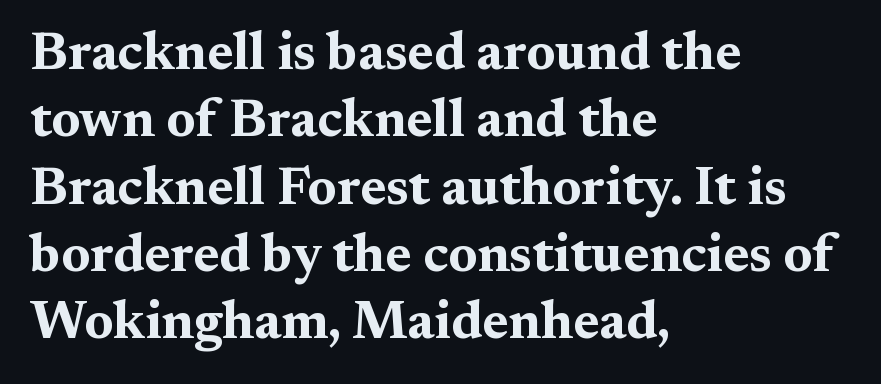
Underlining? Definitely not there. Look at the tracking — it's just the regular setting, nothing added. One glance says typical: line gaps are just what's usual. The ragged edge is on the right, which tells us the setting is flush left. Varying glyph widths throughout — classic text-font behaviour.
